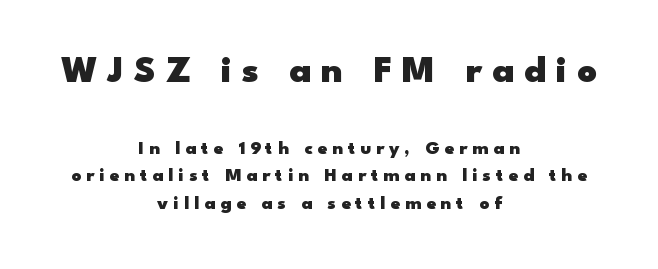
You can tell it's not italic because the verticals are truly vertical. Does the leading feel generous? No, just average. Has an underline been added? It has not. The letters are spread apart with noticeably loose tracking.
